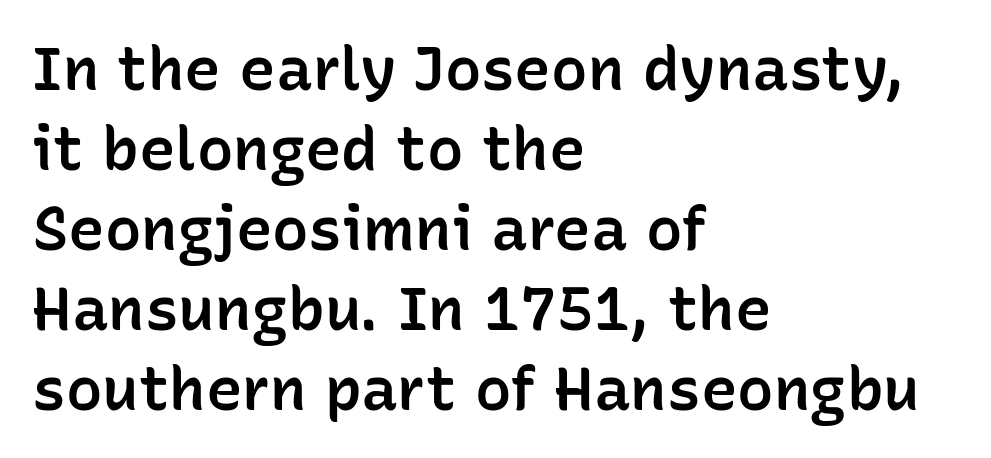
The rendering uses natural spacing where letterforms have individual widths. Every stem runs plumb, perpendicular to the baseline. This is sans-serif lettering, the kind often seen on screens and signage. Does extra space separate the letters? No, they use regular spacing. Where is the straight margin? On the left. A typesetter would call this leading conventional body-copy spacing.
